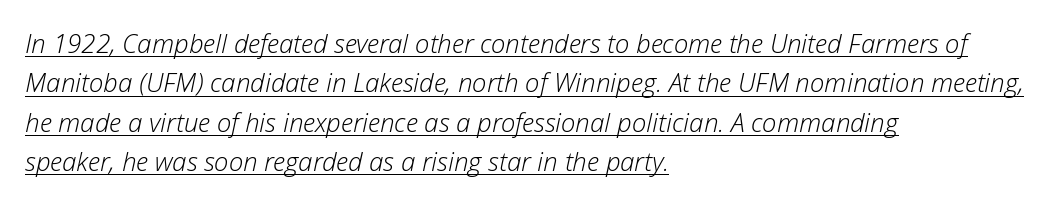
The passage shown is underscored from start to finish. What's the leading like? Ordinary, nothing unusual. The specimen reads as italic at a glance. The tracking reads as untouched default to a designer's eye.
